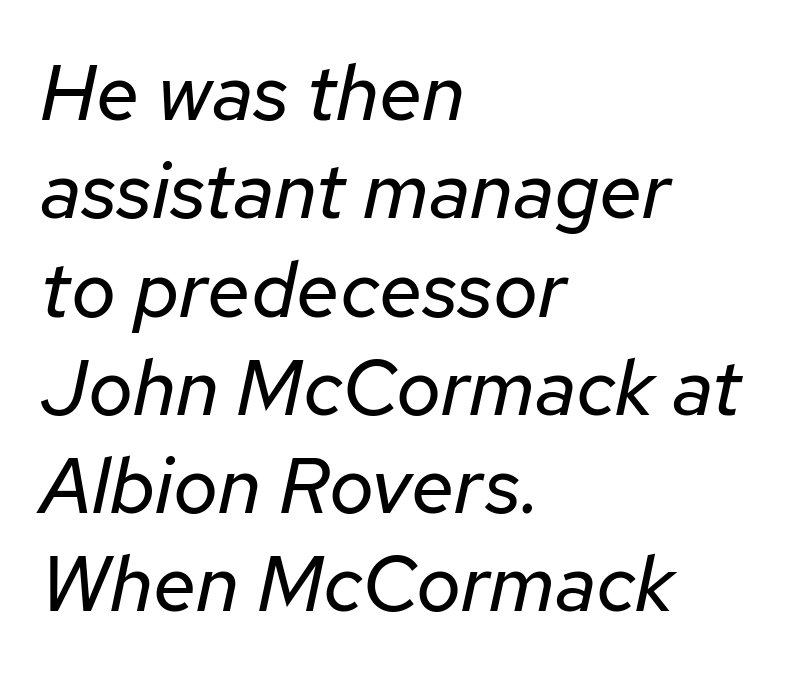
The image shows 78 px regular-weight type, italic (leaning right); set left-aligned, normal line spacing (1.26x), normal letter spacing, not underlined; low stroke contrast and a medium x-height.
